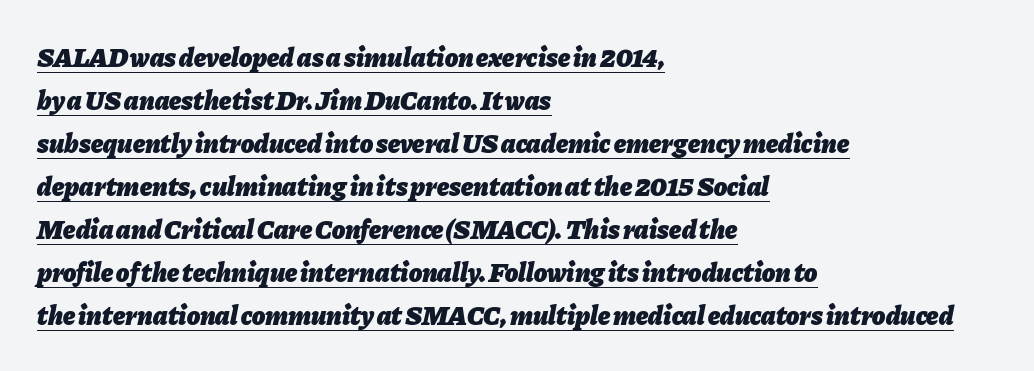
Plenty of ink on the page — the face is bold. The font's italic variant was chosen for this text. Honestly, the row spacing looks completely unremarkable. The face used here appears with an underline applied. Does the copy run flush right? No — it runs flush left.
